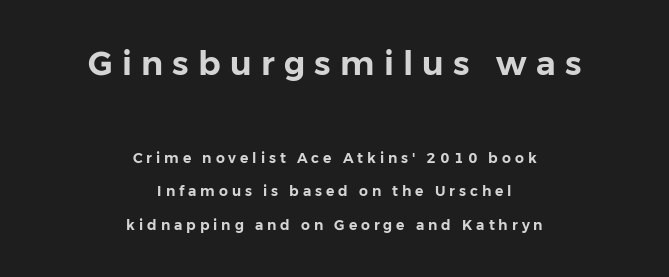
The rendering positions every line midway between the sides. Baseline-to-baseline distance is far greater than the letter height. Does the type have serifs? No, each stem ends abruptly. Do the letters lean? They stand straight.
